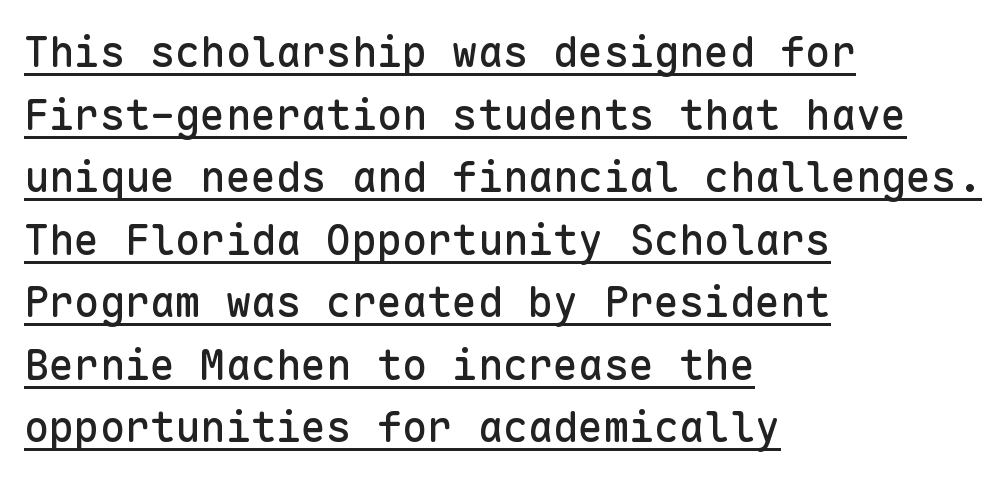
Q: Is the text italic (slanted)? A: No, it is upright.
Q: Is the typeface a serif or a sans-serif typeface? A: Sans-serif.
Q: Is the text underlined? A: Yes.
Q: How is the paragraph aligned? A: Left-aligned.
Q: Is the spacing between letters normal or unusually wide? A: Normal.
Q: Is the spacing between lines tight, normal or loose? A: Normal.
Q: Width (condensed, normal, or wide)? A: Normal.
Q: Stroke contrast? A: Low.
Q: x-height? A: Medium.
Q: Monospaced? A: Yes.
